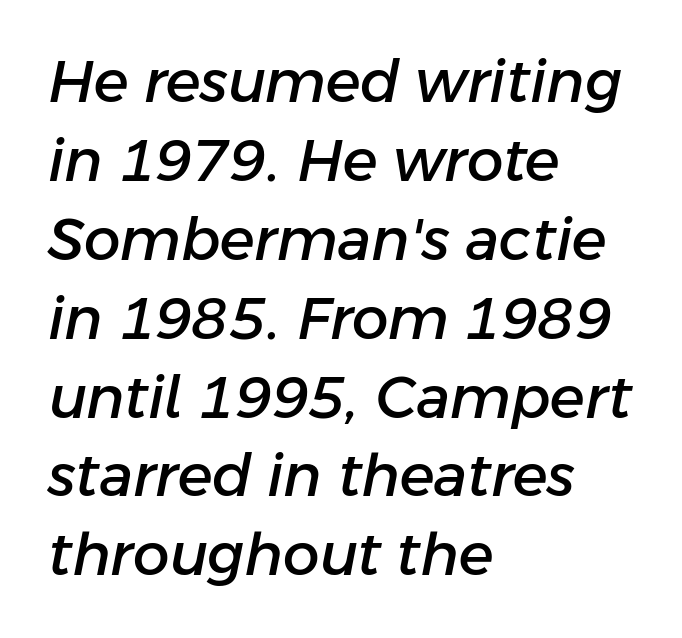
{"italic": "yes", "lean": "right", "slant_degrees": 11, "width": "normal", "stroke_contrast": "low", "x_height": "medium", "monospaced": "no", "underline": "no", "align": "left", "line_spacing": "normal", "line_spacing_ratio": 1.36, "letter_spacing": "normal", "letter_spacing_em": 0.0, "glyph_px": 58}
